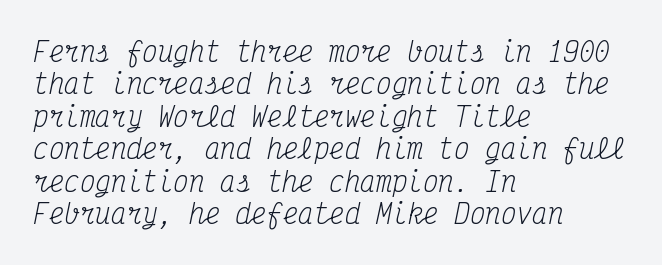
Q: Is the text bold? A: No.
Q: Is the text italic (slanted)? A: Yes, it leans right by about 12 degrees.
Q: Is the text underlined? A: No.
Q: How is the paragraph aligned? A: Left-aligned.
Q: Is the spacing between letters normal or unusually wide? A: Normal.
Q: Is the spacing between lines tight, normal or loose? A: Normal.
